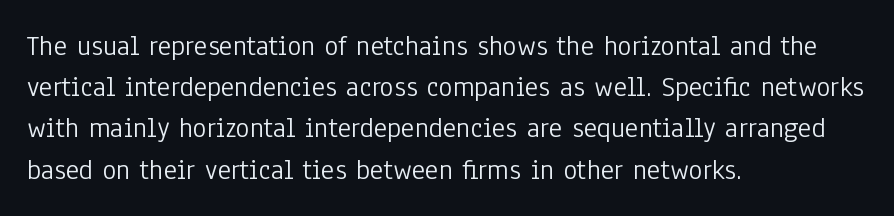
Q: Is the text bold? A: No.
Q: Is the text italic (slanted)? A: No, it is upright.
Q: Is the typeface a serif or a sans-serif typeface? A: Sans-serif.
Q: Is the text underlined? A: No.
Q: How is the paragraph aligned? A: Left-aligned.
Q: Is the spacing between letters normal or unusually wide? A: Normal.
Q: Is the spacing between lines tight, normal or loose? A: Normal.
Q: Width (condensed, normal, or wide)? A: Condensed.
Q: Stroke contrast? A: Low.
Q: x-height? A: Medium.
Q: Monospaced? A: No.
